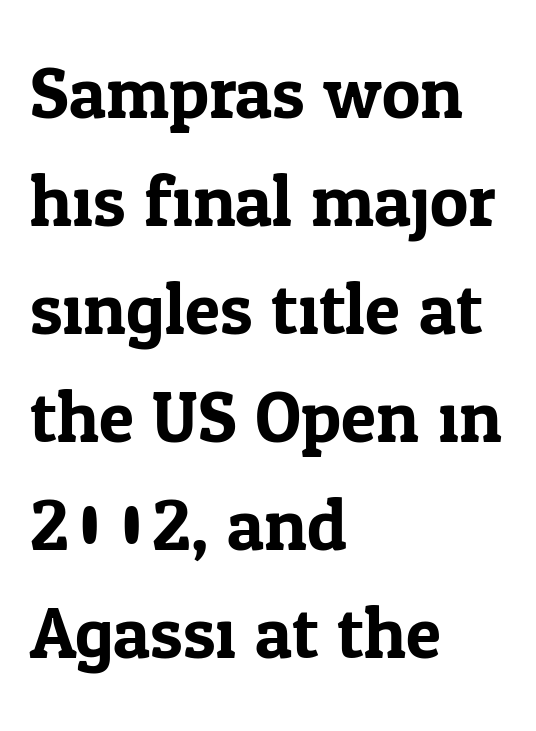
The image shows 72 px serif type, upright; set left-aligned, normal line spacing (1.5x), normal letter spacing, not underlined; low stroke contrast and a medium x-height.
